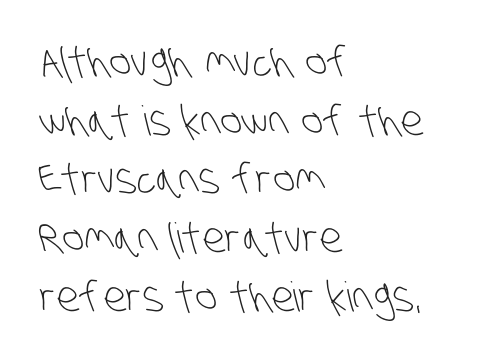
Honestly, the row spacing looks completely unremarkable. This rendering uses left alignment, leaving the right contour irregular. Is this a sans? Yes — the strokes have no serifs. Nobody drew a line under any word here. Between one letter and the next there's only the usual sliver of space.
